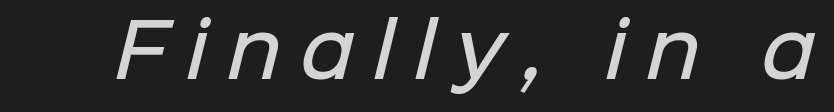
The image shows 73 px semibold sans-serif type; set unusually wide letter spacing (+0.26 em), not underlined; low stroke contrast and a medium x-height.
